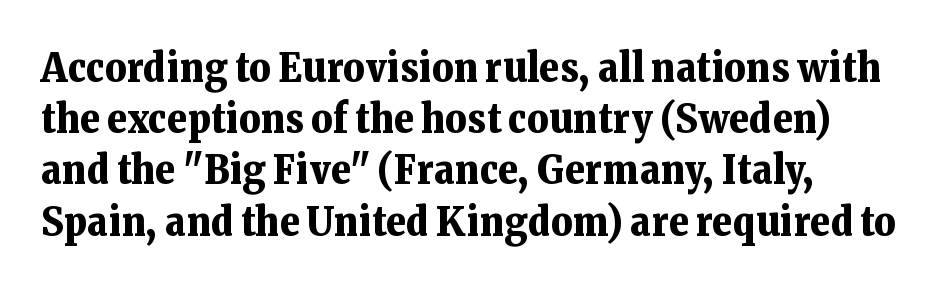
Q: Is the text bold? A: Yes.
Q: Is the text italic (slanted)? A: No, it is upright.
Q: Is the typeface a serif or a sans-serif typeface? A: Serif.
Q: Is the text underlined? A: No.
Q: How is the paragraph aligned? A: Left-aligned.
Q: Is the spacing between letters normal or unusually wide? A: Normal.
Q: Is the spacing between lines tight, normal or loose? A: Normal.
Q: Width (condensed, normal, or wide)? A: Normal.
Q: Stroke contrast? A: Low.
Q: x-height? A: Medium.
Q: Monospaced? A: No.
